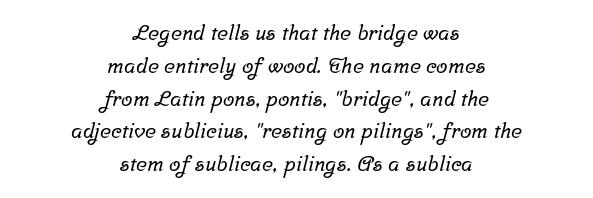
The image shows 21 px text type; set centered, normal line spacing (1.56x), normal letter spacing, not underlined.
